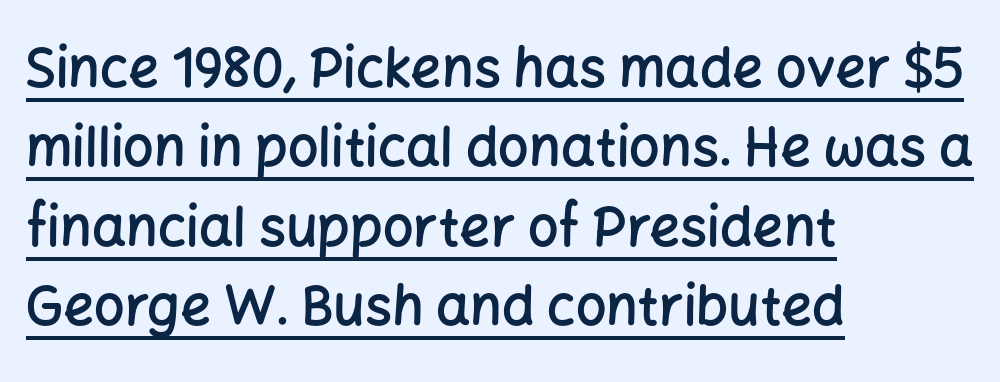
{"serif": "no", "italic": "no", "bold": "semi", "weight": "semibold", "width": "normal", "stroke_contrast": "low", "x_height": "medium", "monospaced": "no", "underline": "yes", "align": "left", "line_spacing": "normal", "line_spacing_ratio": 1.47, "letter_spacing": "normal", "letter_spacing_em": 0.0, "glyph_px": 54}
